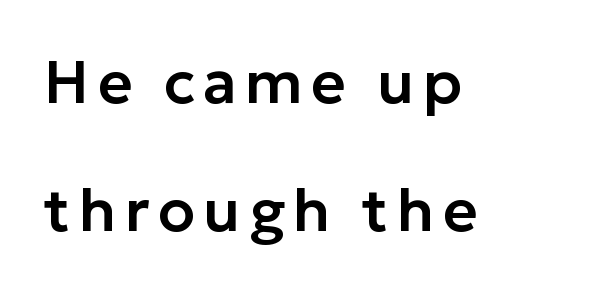
How would I describe the line gaps? Wide and relaxed. Unlike italic type, these characters show no tilt at all. Underlining? Definitely not there. The paragraph has a hard left edge and a soft right edge. Note the varied advance widths — an 'i' is clearly narrower than an 'm'. Check where the strokes stop: nothing finishes them off — pure sans.
